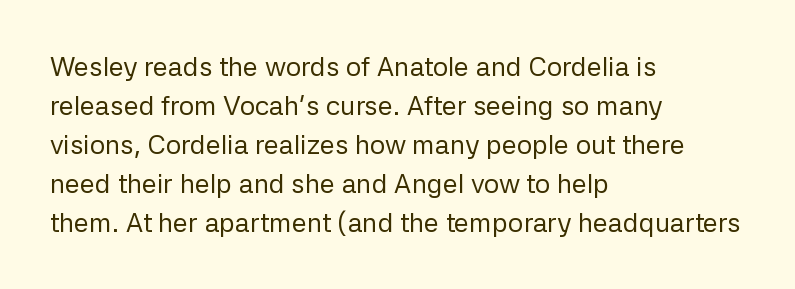
Nothing heavy about these letters — not bold at all. The block of text has a typical density, with ordinary space between rows. Posture: straight, roman, zero tilt. Quick note: underline off. The letterforms sit shoulder to shoulder at normal distance.
